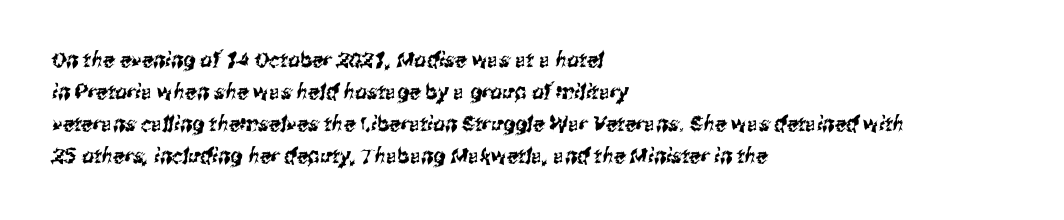
{"underline": "no", "align": "left", "line_spacing": "normal", "line_spacing_ratio": 1.52, "letter_spacing": "normal", "letter_spacing_em": 0.0, "glyph_px": 21}
